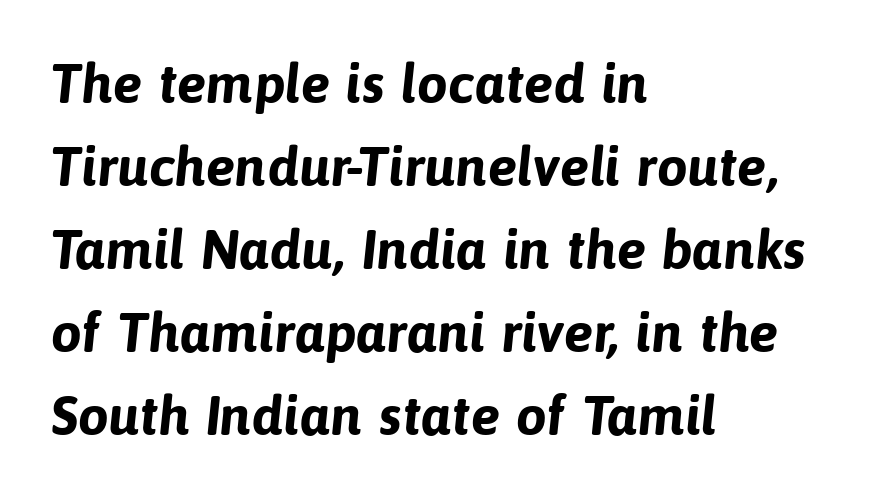
Q: Is the text bold? A: Yes.
Q: Is the typeface a serif or a sans-serif typeface? A: Sans-serif.
Q: Is the text underlined? A: No.
Q: How is the paragraph aligned? A: Left-aligned.
Q: Is the spacing between letters normal or unusually wide? A: Normal.
Q: Is the spacing between lines tight, normal or loose? A: Normal.
Q: Width (condensed, normal, or wide)? A: Normal.
Q: Stroke contrast? A: Low.
Q: x-height? A: Medium.
Q: Monospaced? A: No.
